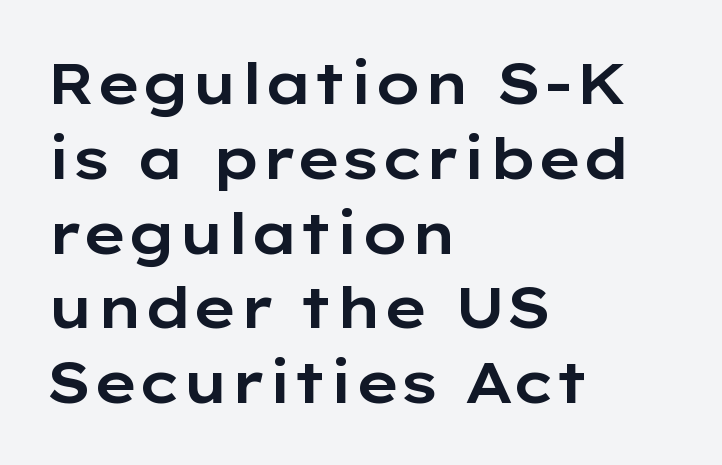
Q: Is the text italic (slanted)? A: No, it is upright.
Q: Is the typeface a serif or a sans-serif typeface? A: Sans-serif.
Q: Is the text underlined? A: No.
Q: How is the paragraph aligned? A: Left-aligned.
Q: Is the spacing between letters normal or unusually wide? A: Normal.
Q: Is the spacing between lines tight, normal or loose? A: Normal.
Q: Width (condensed, normal, or wide)? A: Wide.
Q: Stroke contrast? A: Low.
Q: x-height? A: Medium.
Q: Monospaced? A: No.
